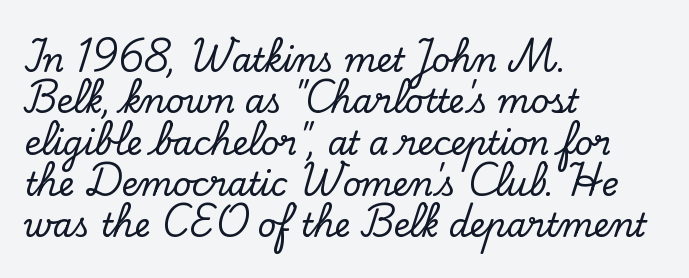
The image shows 32 px serif type; set left-aligned, normal line spacing (1.29x), normal letter spacing, not underlined; low stroke contrast and a small x-height.
